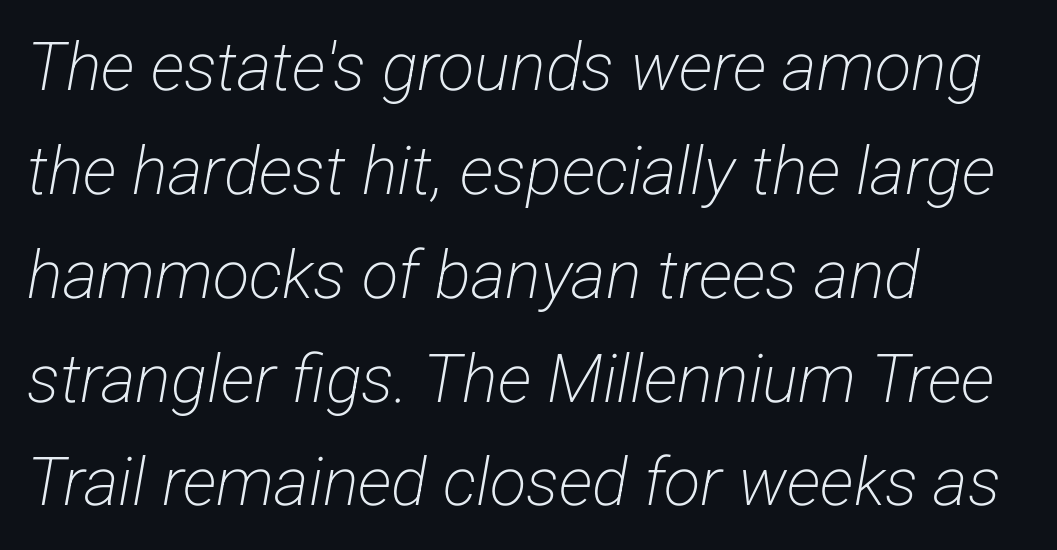
Q: Is the text bold? A: No.
Q: Is the typeface a serif or a sans-serif typeface? A: Sans-serif.
Q: Is the text underlined? A: No.
Q: How is the paragraph aligned? A: Left-aligned.
Q: Is the spacing between letters normal or unusually wide? A: Normal.
Q: Is the spacing between lines tight, normal or loose? A: Normal.
Q: Width (condensed, normal, or wide)? A: Condensed.
Q: Stroke contrast? A: Low.
Q: x-height? A: Medium.
Q: Monospaced? A: No.
